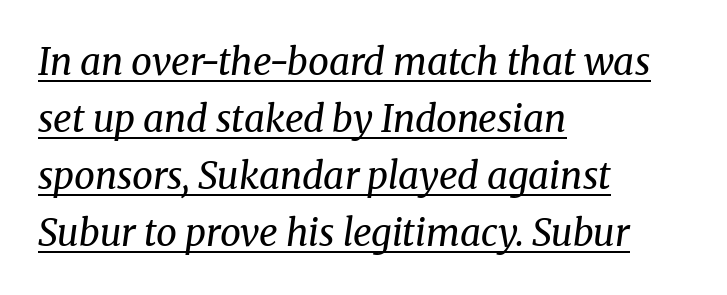
A baseline rule has been typeset under these characters. Looking at the ascenders, they clearly lean. Short note: letters normally spaced. One-word summary of the alignment: left.
